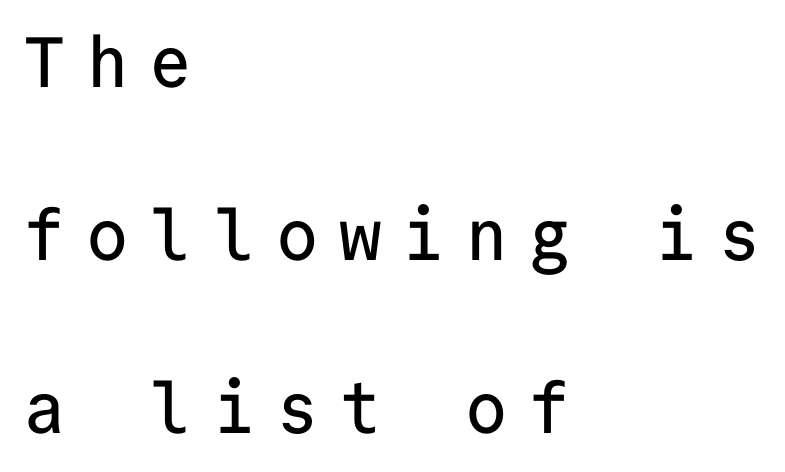
{"serif": "no", "italic": "no", "width": "normal", "stroke_contrast": "low", "x_height": "medium", "monospaced": "yes", "underline": "no", "align": "left", "line_spacing": "loose", "line_spacing_ratio": 2.44, "letter_spacing": "wide", "letter_spacing_em": 0.29, "glyph_px": 71}
